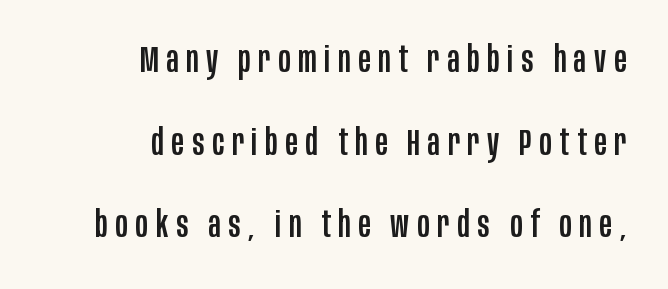
Q: Is the text italic (slanted)? A: No, it is upright.
Q: Is the typeface a serif or a sans-serif typeface? A: Sans-serif.
Q: Is the text underlined? A: No.
Q: How is the paragraph aligned? A: Right-aligned.
Q: Is the spacing between letters normal or unusually wide? A: Unusually wide.
Q: Is the spacing between lines tight, normal or loose? A: Loose.
Q: Width (condensed, normal, or wide)? A: Condensed.
Q: Stroke contrast? A: Low.
Q: x-height? A: Large.
Q: Monospaced? A: No.
